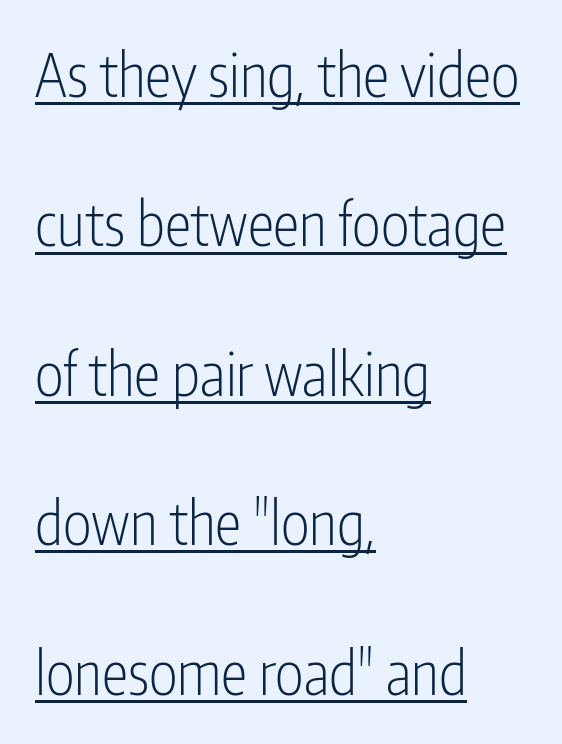
Q: Is the text bold? A: No.
Q: Is the text italic (slanted)? A: No, it is upright.
Q: Is the typeface a serif or a sans-serif typeface? A: Sans-serif.
Q: Is the text underlined? A: Yes.
Q: How is the paragraph aligned? A: Left-aligned.
Q: Is the spacing between letters normal or unusually wide? A: Normal.
Q: Is the spacing between lines tight, normal or loose? A: Loose.
Q: Width (condensed, normal, or wide)? A: Condensed.
Q: Stroke contrast? A: Low.
Q: x-height? A: Medium.
Q: Monospaced? A: No.
